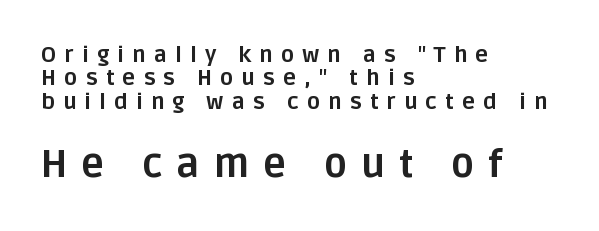
Type without underlining. Heft: maximum for text — a bold. In terms of leading, this rendering errs on the cramped side. Do the characters align in a grid? No, the font is proportional. The emphasis by scale lands on block number two, below.
